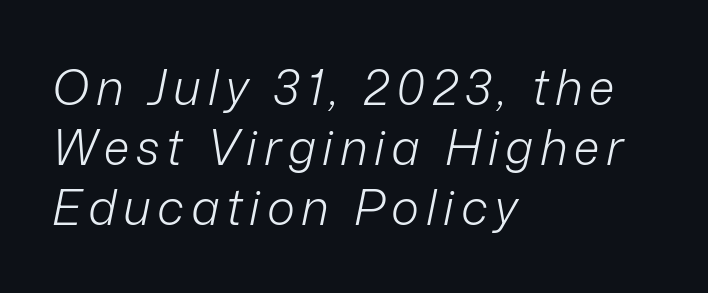
Slant detected: the letters are inclined. Type without underlining. Here the designer chose a conventional face with non-uniform glyph widths. Weight: not bold — regular or lighter.
